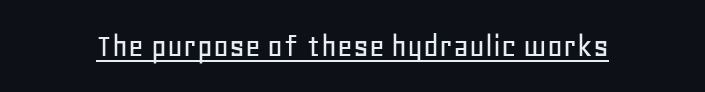
The image shows 34 px sans-serif type, upright; set normal letter spacing, underlined; low stroke contrast and a large x-height.
